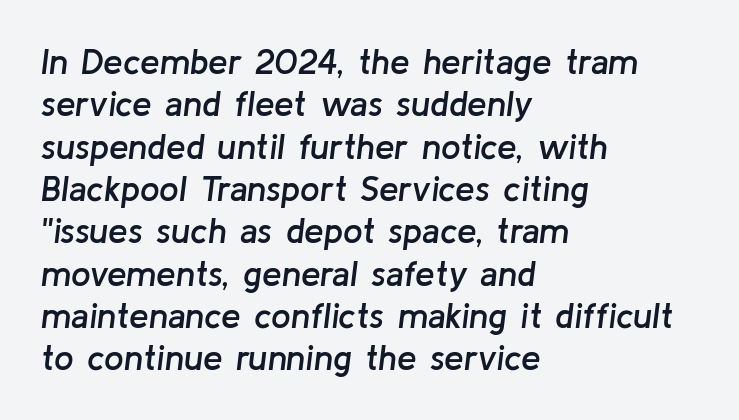
{"italic": "yes", "lean": "right", "slant_degrees": 8, "bold": "semi", "weight": "semibold", "width": "normal", "stroke_contrast": "low", "x_height": "medium", "monospaced": "no", "underline": "no", "align": "left", "line_spacing_ratio": 1.21, "letter_spacing": "normal", "letter_spacing_em": 0.0, "glyph_px": 35}
